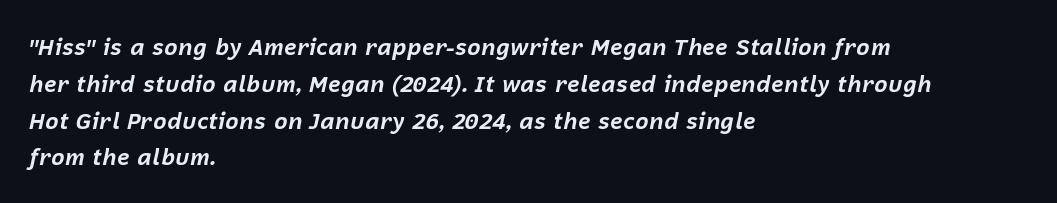
{"italic": "yes", "lean": "right", "slant_degrees": 12, "bold": "yes", "underline": "no", "align": "left", "line_spacing": "normal", "line_spacing_ratio": 1.6, "letter_spacing": "normal", "letter_spacing_em": 0.0, "glyph_px": 23}
